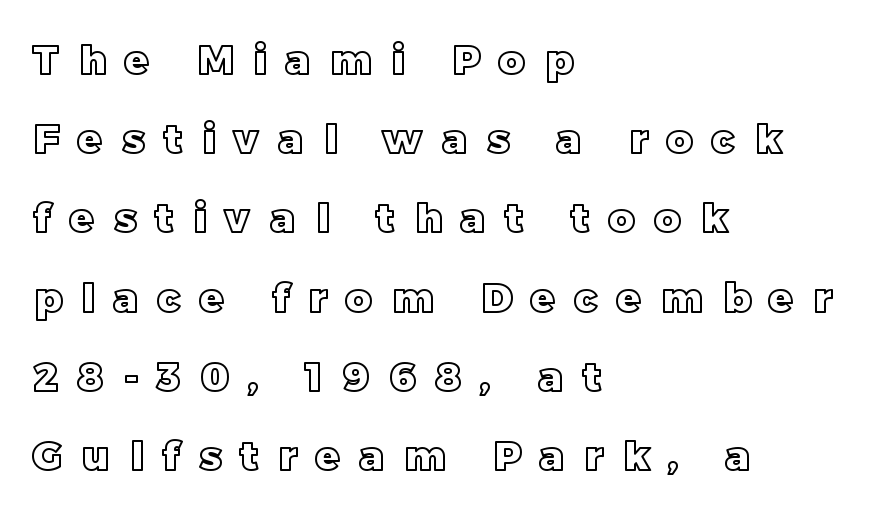
{"italic": "no", "width": "normal", "x_height": "large", "monospaced": "no", "underline": "no", "align": "left", "line_spacing": "loose", "line_spacing_ratio": 1.98, "letter_spacing": "wide", "letter_spacing_em": 0.49, "glyph_px": 40}
